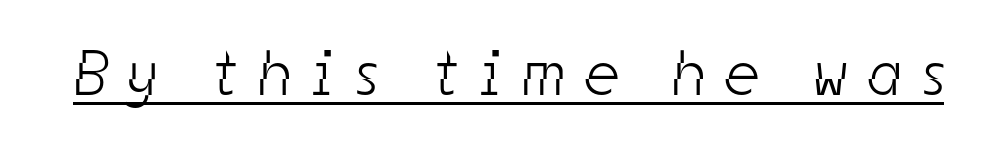
Varying glyph widths throughout — classic text-font behaviour. In designer terms, the underline attribute is active on this setting. This sample uses expanded letter spacing, leaving extra air between glyphs. The glyphs in this specimen are sans serif.
